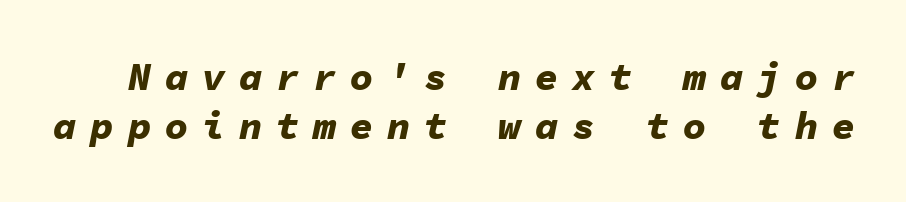
Q: Is the text bold? A: Yes.
Q: Is the text italic (slanted)? A: Yes, it leans right by about 11 degrees.
Q: Is the text underlined? A: No.
Q: Is the spacing between letters normal or unusually wide? A: Unusually wide.
Q: Is the spacing between lines tight, normal or loose? A: Normal.
Q: Width (condensed, normal, or wide)? A: Normal.
Q: Stroke contrast? A: Low.
Q: x-height? A: Medium.
Q: Monospaced? A: Yes.
